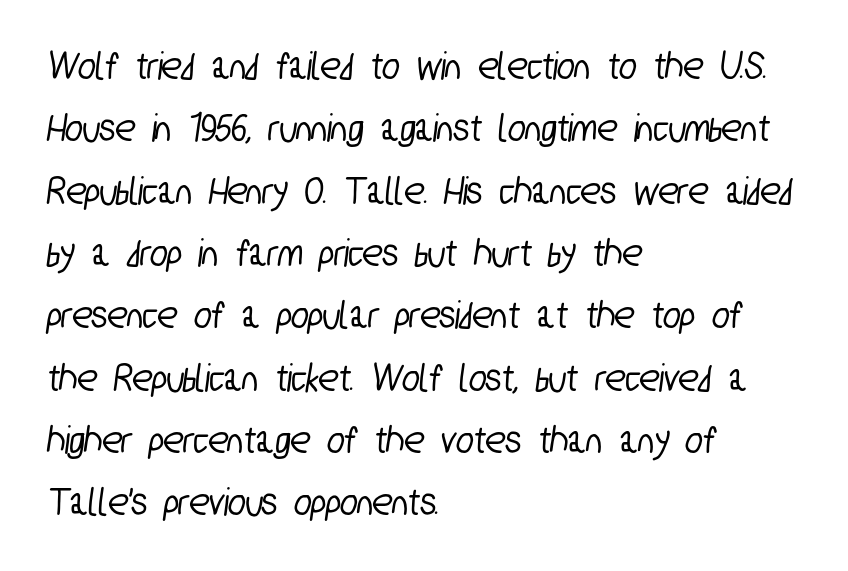
If you measured baseline to baseline, you'd find a middling distance. The rendering keeps characters at their native spacing. You could not count columns in this text — the font is proportionally spaced. The passage is arranged the way most books set body copy — flush left. This rendering features lettering with no underline.
